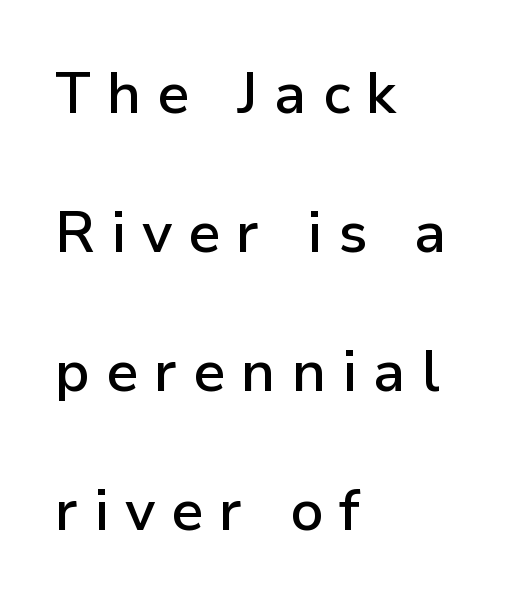
Does the leading feel generous? Absolutely, it's lavish. Type style note: lacks serifs. The paragraph has a hard left edge and a soft right edge. A bare baseline throughout the passage.
